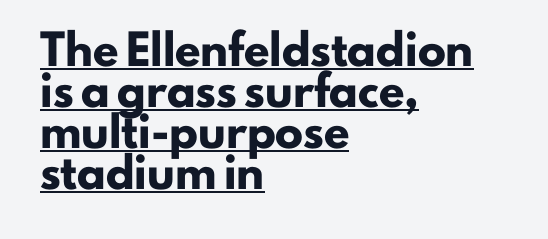
Q: Is the text bold? A: Yes.
Q: Is the text italic (slanted)? A: No, it is upright.
Q: Is the typeface a serif or a sans-serif typeface? A: Sans-serif.
Q: Is the text underlined? A: Yes.
Q: How is the paragraph aligned? A: Left-aligned.
Q: Is the spacing between letters normal or unusually wide? A: Normal.
Q: Is the spacing between lines tight, normal or loose? A: Normal.
Q: Width (condensed, normal, or wide)? A: Normal.
Q: Stroke contrast? A: Low.
Q: x-height? A: Small.
Q: Monospaced? A: No.
